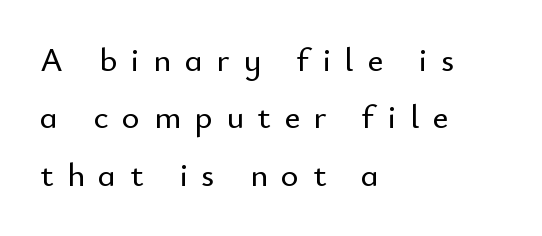
This is sans-serif lettering, the kind often seen on screens and signage. The vertical gap from one line to the next is medium. Character widths vary here, with narrow letters taking less room than wide ones. Italic? Not at all — the glyphs are vertical. The zone under the glyphs is completely vacant.
